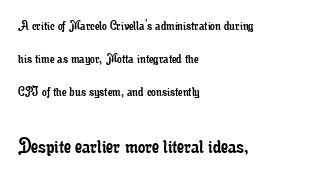
{"italic": "no", "bold": "no", "underline": "no", "align": "left", "line_spacing": "loose", "line_spacing_ratio": 2.19, "letter_spacing": "normal", "letter_spacing_em": 0.0, "larger_block": "second", "size_ratio": 1.53, "glyph_px": 23}
